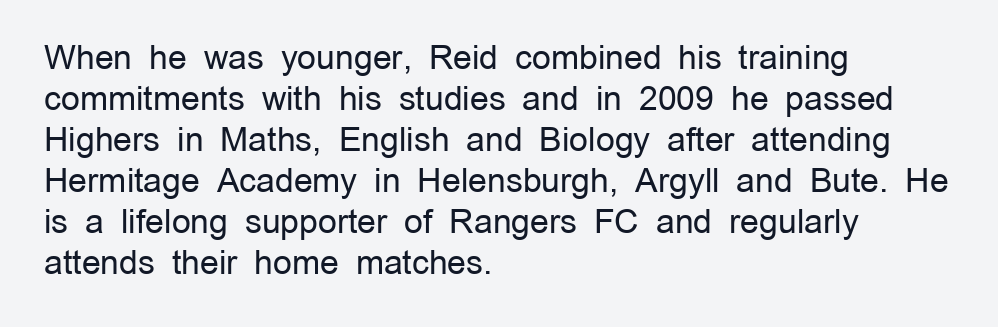
Do the characters align in a grid? No, the font is proportional. This sample uses plain, unmodified letter spacing. The lettering stays uniformly vertical, giving the passage a roman look. A bare baseline throughout the passage. Font category for this specimen: sans-serif. Ink coverage per letter is moderate at most.
